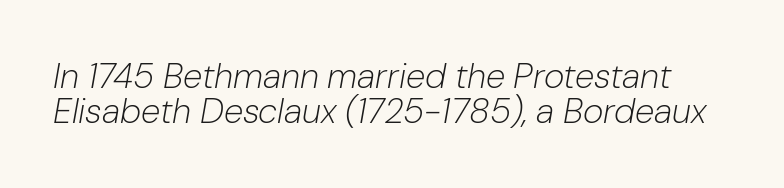
{"italic": "yes", "lean": "right", "slant_degrees": 10, "bold": "no", "weight": "light", "width": "normal", "stroke_contrast": "low", "x_height": "medium", "monospaced": "no", "underline": "no", "line_spacing": "tight", "line_spacing_ratio": 1.01, "letter_spacing": "normal", "letter_spacing_em": 0.0, "glyph_px": 35}
